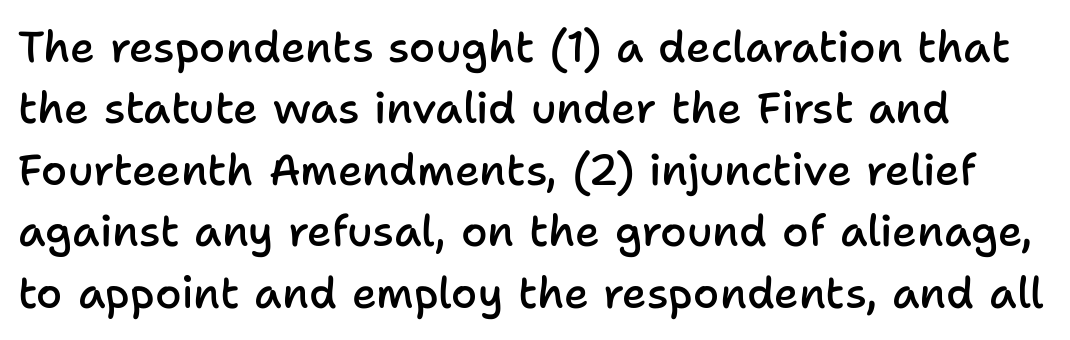
The image shows 43 px semibold sans-serif type, upright; set normal line spacing (1.43x), normal letter spacing, not underlined; low stroke contrast and a medium x-height.
